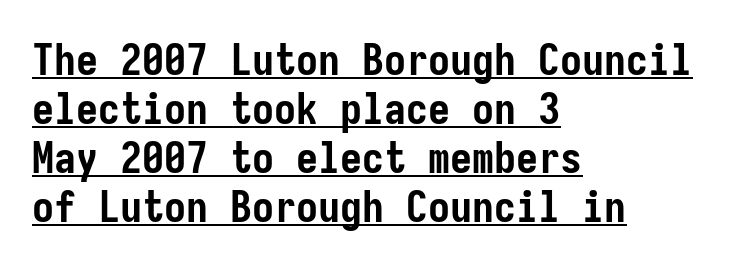
{"serif": "no", "italic": "no", "bold": "yes", "weight": "semibold", "width": "condensed", "stroke_contrast": "low", "x_height": "medium", "underline": "yes", "align": "left", "line_spacing": "tight", "line_spacing_ratio": 1.11, "letter_spacing": "normal", "letter_spacing_em": 0.0, "glyph_px": 44}
